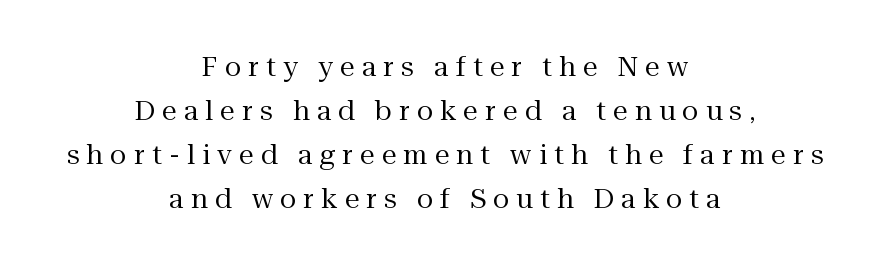
The image shows 27 px text type, upright; set centered, normal line spacing (1.63x), unusually wide letter spacing (+0.26 em), not underlined.
